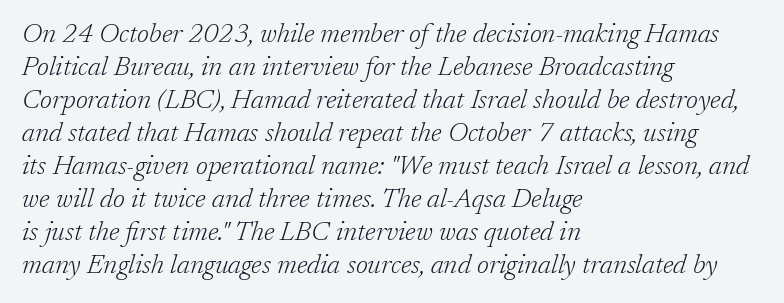
{"italic": "yes", "lean": "right", "slant_degrees": 17, "bold": "no", "underline": "no", "align": "left", "line_spacing_ratio": 1.22, "letter_spacing": "normal", "letter_spacing_em": 0.0, "glyph_px": 27}
